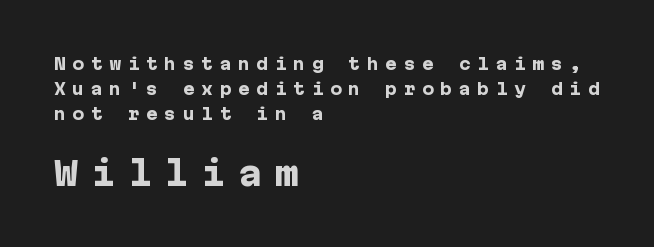
Q: Is the text bold? A: Yes.
Q: Is the text italic (slanted)? A: No, it is upright.
Q: Is the typeface a serif or a sans-serif typeface? A: Sans-serif.
Q: Is the text underlined? A: No.
Q: How is the paragraph aligned? A: Left-aligned.
Q: Is the spacing between letters normal or unusually wide? A: Unusually wide.
Q: Is the spacing between lines tight, normal or loose? A: Normal.
Q: Which block of text is set in a larger size, the first (top) or the second (bottom)? A: The second (bottom) one.
Q: Width (condensed, normal, or wide)? A: Normal.
Q: Stroke contrast? A: Low.
Q: x-height? A: Medium.
